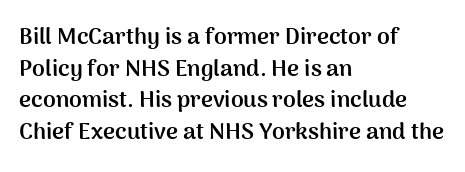
{"italic": "no", "bold": "yes", "underline": "no", "align": "left", "line_spacing": "normal", "line_spacing_ratio": 1.38, "letter_spacing": "normal", "letter_spacing_em": 0.0, "glyph_px": 23}
